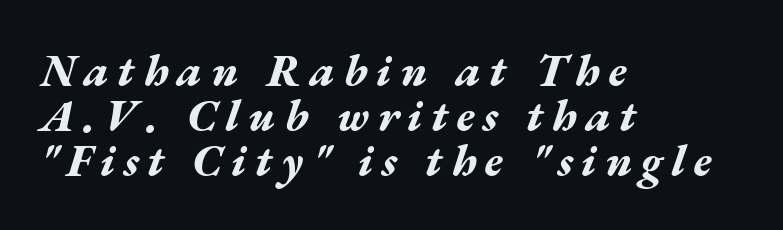
Q: Is the text bold? A: Yes.
Q: Is the text italic (slanted)? A: Yes, it leans right by about 17 degrees.
Q: Is the text underlined? A: No.
Q: How is the paragraph aligned? A: Left-aligned.
Q: Is the spacing between lines tight, normal or loose? A: Tight.
Q: Width (condensed, normal, or wide)? A: Wide.
Q: Stroke contrast? A: Medium.
Q: x-height? A: Medium.
Q: Monospaced? A: No.
